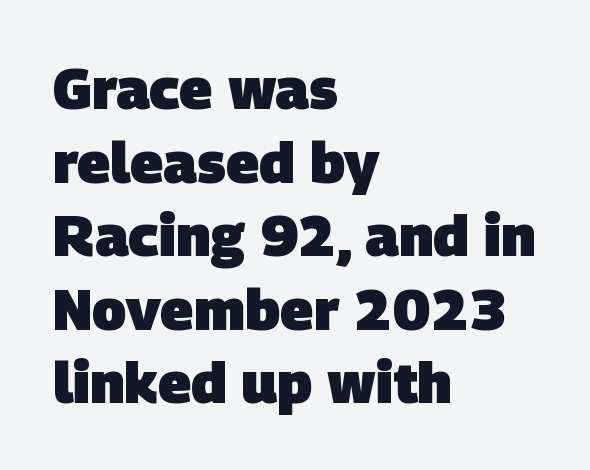
Q: Is the text bold? A: Yes.
Q: Is the typeface a serif or a sans-serif typeface? A: Sans-serif.
Q: Is the text underlined? A: No.
Q: How is the paragraph aligned? A: Left-aligned.
Q: Is the spacing between letters normal or unusually wide? A: Normal.
Q: Is the spacing between lines tight, normal or loose? A: Normal.
Q: Width (condensed, normal, or wide)? A: Normal.
Q: Stroke contrast? A: Low.
Q: x-height? A: Large.
Q: Monospaced? A: No.
